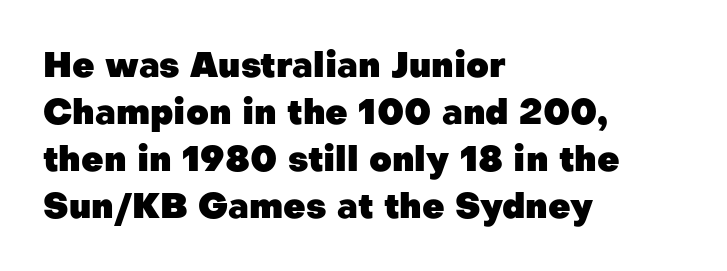
The image shows 35 px heavy sans-serif type, upright; set left-aligned, normal line spacing (1.34x), normal letter spacing, not underlined; low stroke contrast and a medium x-height.
